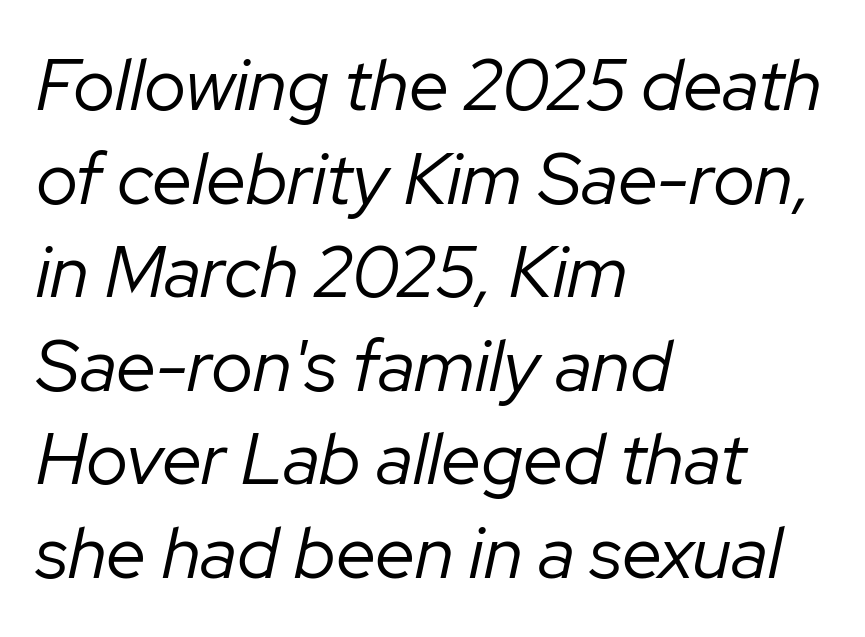
Q: Is the text bold? A: No.
Q: Is the text italic (slanted)? A: Yes, it leans right by about 12 degrees.
Q: Is the text underlined? A: No.
Q: How is the paragraph aligned? A: Left-aligned.
Q: Is the spacing between letters normal or unusually wide? A: Normal.
Q: Is the spacing between lines tight, normal or loose? A: Normal.
Q: Width (condensed, normal, or wide)? A: Normal.
Q: Stroke contrast? A: Low.
Q: x-height? A: Medium.
Q: Monospaced? A: No.
